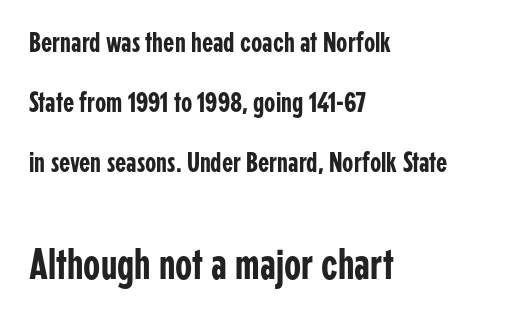
Q: Is the text italic (slanted)? A: No, it is upright.
Q: Is the typeface a serif or a sans-serif typeface? A: Sans-serif.
Q: Is the text underlined? A: No.
Q: How is the paragraph aligned? A: Left-aligned.
Q: Is the spacing between letters normal or unusually wide? A: Normal.
Q: Is the spacing between lines tight, normal or loose? A: Loose.
Q: Which block of text is set in a larger size, the first (top) or the second (bottom)? A: The second (bottom) one.
Q: Width (condensed, normal, or wide)? A: Condensed.
Q: Stroke contrast? A: Low.
Q: x-height? A: Medium.
Q: Monospaced? A: No.
